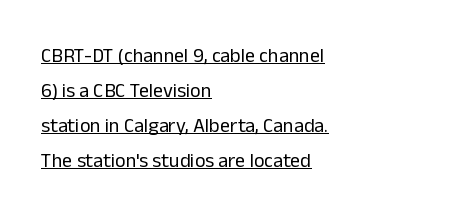
Counters stay open thanks to moderate or lighter strokes. How are the letters spaced? Ordinarily, with no added tracking. Each line starts at the same left margin while the right side varies. Italic? Not at all — the glyphs are vertical. Descenders here cross a horizontal rule under the line.
